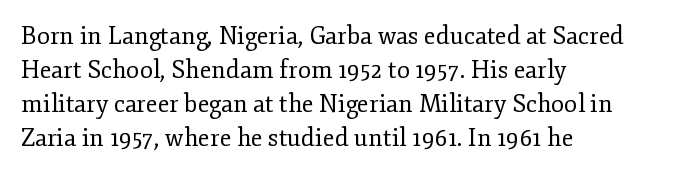
Q: Is the text bold? A: No.
Q: Is the text italic (slanted)? A: No, it is upright.
Q: Is the text underlined? A: No.
Q: How is the paragraph aligned? A: Left-aligned.
Q: Is the spacing between letters normal or unusually wide? A: Normal.
Q: Is the spacing between lines tight, normal or loose? A: Normal.
